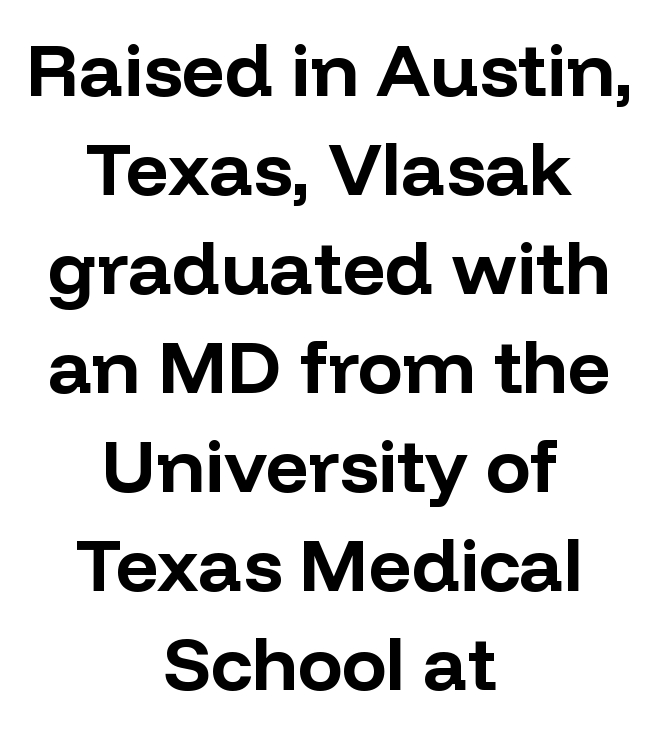
Q: Is the text bold? A: Yes.
Q: Is the text italic (slanted)? A: No, it is upright.
Q: Is the typeface a serif or a sans-serif typeface? A: Sans-serif.
Q: Is the text underlined? A: No.
Q: How is the paragraph aligned? A: Centered.
Q: Is the spacing between letters normal or unusually wide? A: Normal.
Q: Is the spacing between lines tight, normal or loose? A: Normal.
Q: Width (condensed, normal, or wide)? A: Normal.
Q: Stroke contrast? A: Low.
Q: x-height? A: Medium.
Q: Monospaced? A: No.
